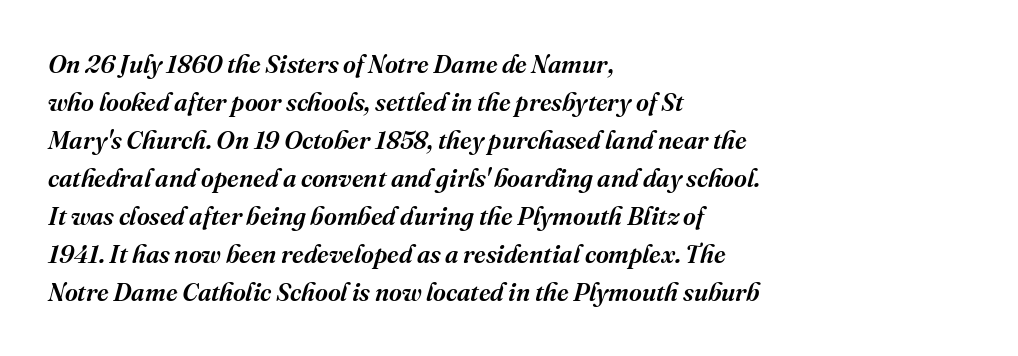
Yep, that's italic — everything's leaning. In terms of letterspacing, this is plain default setting. Rule under the text: the space is simply empty. Baseline-to-baseline distance is the conventional proportion of letter height. A classic flush-left, rag-right setting is used for this passage.
